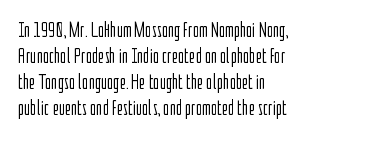
The image shows 21 px text type, upright; set left-aligned, line spacing 1.24x, normal letter spacing, not underlined.
